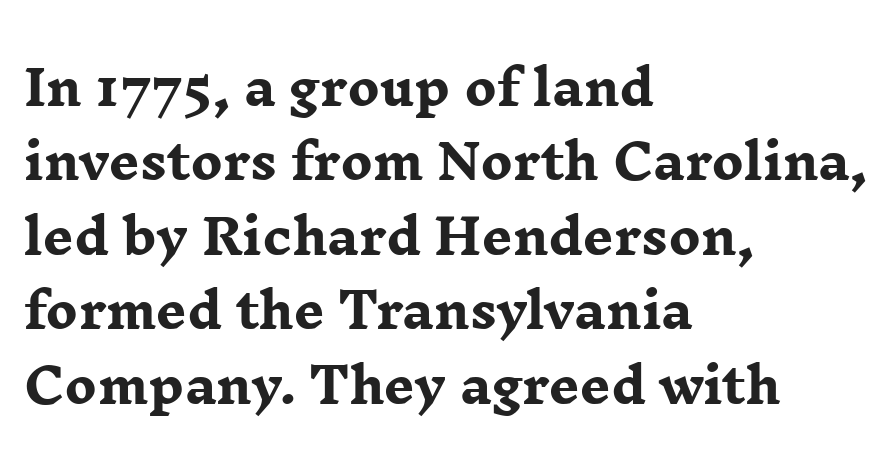
Q: Is the text bold? A: Yes.
Q: Is the text italic (slanted)? A: No, it is upright.
Q: Is the typeface a serif or a sans-serif typeface? A: Serif.
Q: Is the text underlined? A: No.
Q: How is the paragraph aligned? A: Left-aligned.
Q: Is the spacing between letters normal or unusually wide? A: Normal.
Q: Is the spacing between lines tight, normal or loose? A: Normal.
Q: Width (condensed, normal, or wide)? A: Wide.
Q: Stroke contrast? A: Low.
Q: x-height? A: Medium.
Q: Monospaced? A: No.
